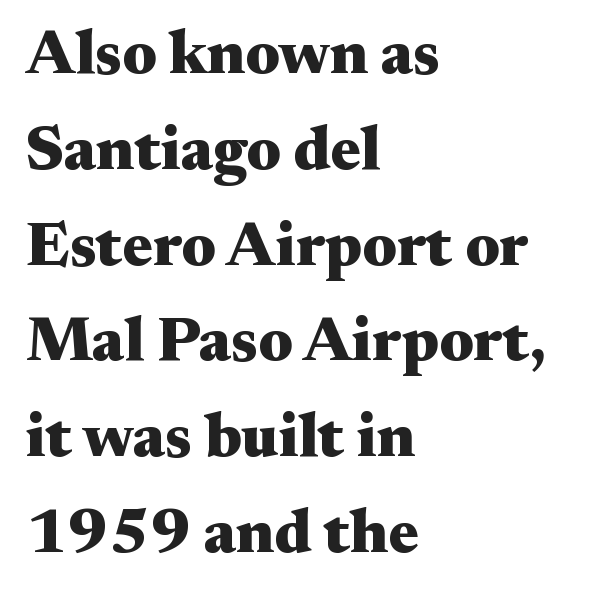
Glance below the letters and you will spot only blank space. A student would call this left alignment; a typographer would say flush left, rag right. How are the letters spaced? Ordinarily, with no added tracking. The letters stand upright; this is a roman face.
